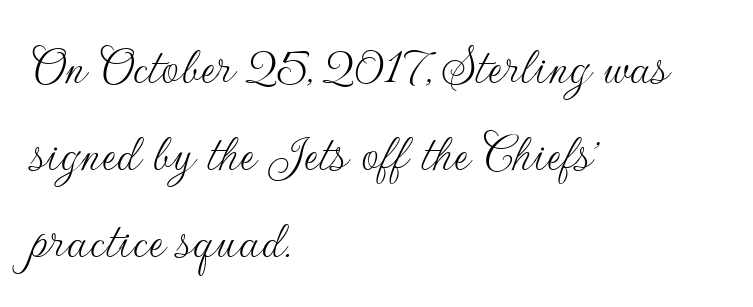
Heft: none added — not bold. The typeface chosen for these lines omits serifs. The rendering uses natural spacing where letterforms have individual widths. No word sits above an underline. Caption: multi-line text, flush left, ragged right.
